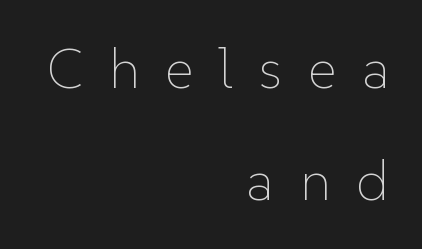
The image shows 56 px thin type, upright; set right-aligned, loose line spacing (2.0x), unusually wide letter spacing (+0.46 em), not underlined; low stroke contrast and a medium x-height.
